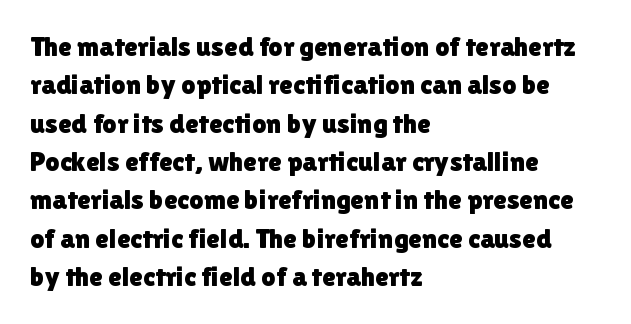
Q: Is the text italic (slanted)? A: No, it is upright.
Q: Is the typeface a serif or a sans-serif typeface? A: Sans-serif.
Q: Is the text underlined? A: No.
Q: How is the paragraph aligned? A: Left-aligned.
Q: Is the spacing between letters normal or unusually wide? A: Normal.
Q: Is the spacing between lines tight, normal or loose? A: Normal.
Q: Width (condensed, normal, or wide)? A: Normal.
Q: x-height? A: Medium.
Q: Monospaced? A: No.
